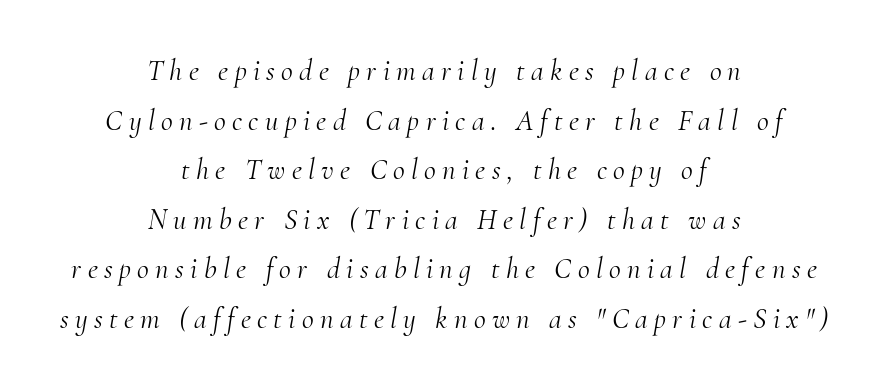
{"serif": "yes", "italic": "yes", "lean": "right", "slant_degrees": 10, "bold": "no", "weight": "light", "width": "normal", "stroke_contrast": "medium", "x_height": "small", "monospaced": "no", "underline": "no", "align": "center", "line_spacing_ratio": 1.71, "letter_spacing": "wide", "letter_spacing_em": 0.22, "glyph_px": 29}
